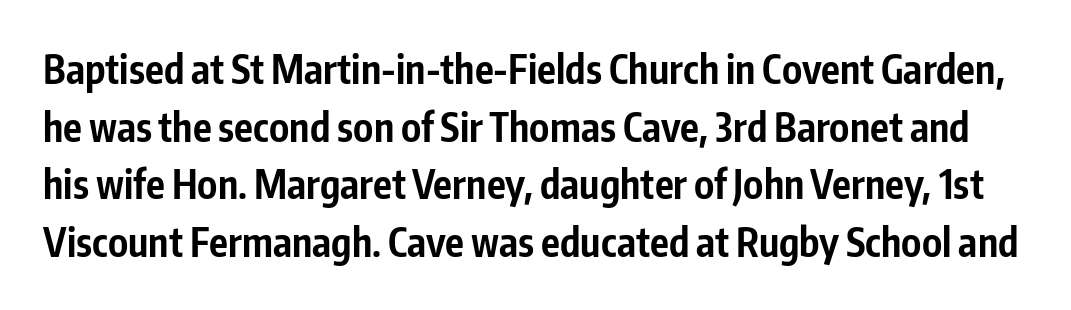
Q: Is the text bold? A: Yes.
Q: Is the text italic (slanted)? A: No, it is upright.
Q: Is the typeface a serif or a sans-serif typeface? A: Sans-serif.
Q: Is the text underlined? A: No.
Q: Is the spacing between letters normal or unusually wide? A: Normal.
Q: Is the spacing between lines tight, normal or loose? A: Normal.
Q: Width (condensed, normal, or wide)? A: Condensed.
Q: Stroke contrast? A: Low.
Q: x-height? A: Medium.
Q: Monospaced? A: No.
